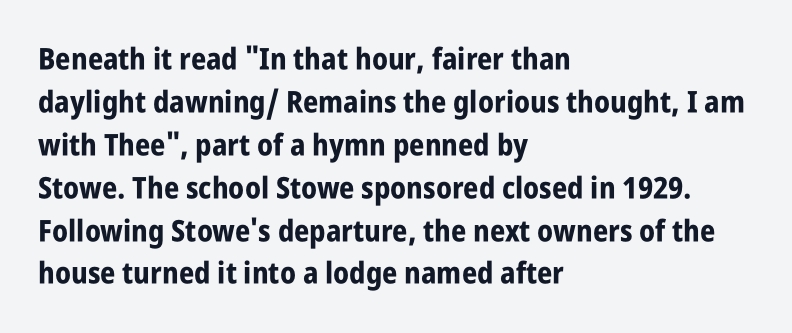
{"serif": "no", "italic": "no", "bold": "yes", "weight": "bold", "width": "condensed", "stroke_contrast": "low", "x_height": "large", "monospaced": "no", "underline": "no", "align": "left", "line_spacing": "normal", "line_spacing_ratio": 1.43, "letter_spacing": "normal", "letter_spacing_em": 0.0, "glyph_px": 30}
